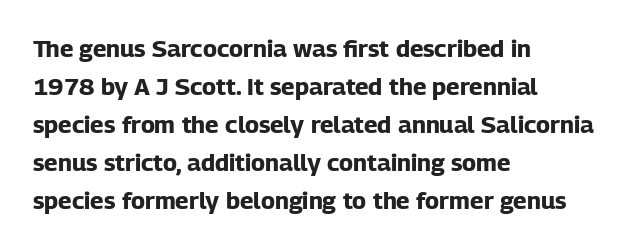
The image shows 24 px bold type, upright; set left-aligned, normal line spacing (1.58x), normal letter spacing, not underlined.
